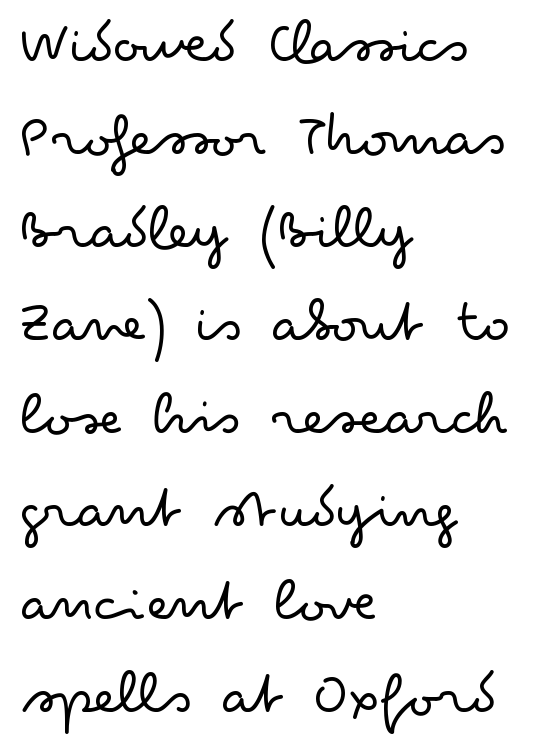
{"serif": "no", "italic": "no", "bold": "no", "weight": "light", "width": "wide", "stroke_contrast": "low", "x_height": "small", "monospaced": "no", "underline": "no", "align": "left", "line_spacing": "normal", "line_spacing_ratio": 1.5, "letter_spacing": "normal", "letter_spacing_em": 0.0, "glyph_px": 62}
